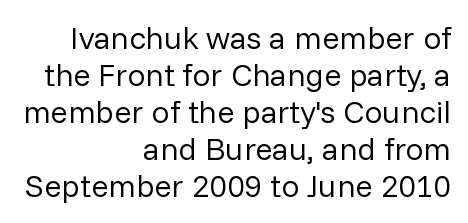
Tracking value appears to be zero — textbook default spacing. Stroke terminals: plain, sans-serif. Style check: upright. The letters advance in unequal steps, a hallmark of proportional type. Anything drawn beneath the words? Only blank space. These lines are set flush right with a ragged left edge.
